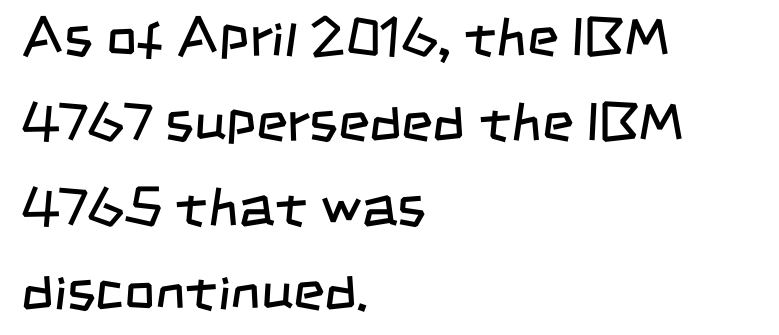
{"serif": "no", "bold": "no", "weight": "regular", "width": "condensed", "stroke_contrast": "low", "x_height": "large", "monospaced": "no", "underline": "no", "align": "left", "line_spacing": "normal", "line_spacing_ratio": 1.57, "letter_spacing": "normal", "letter_spacing_em": 0.0, "glyph_px": 54}
